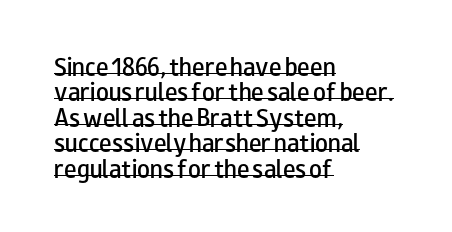
This sample uses an upright cut, with every glyph sitting square on the baseline. Tracking here is standard; glyphs follow each other at the usual distance. The rag falls on the right side of this text block. Set as a demibold, roughly 600 on the weight scale. Emphasis is given by a line drawn under the lettering.
